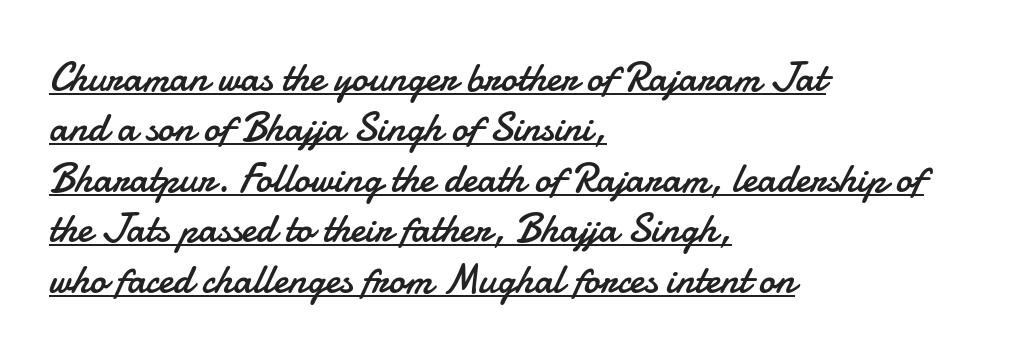
Q: Is the text bold? A: No.
Q: Is the text italic (slanted)? A: Yes.
Q: Is the typeface a serif or a sans-serif typeface? A: Sans-serif.
Q: Is the text underlined? A: Yes.
Q: How is the paragraph aligned? A: Left-aligned.
Q: Is the spacing between letters normal or unusually wide? A: Normal.
Q: Width (condensed, normal, or wide)? A: Normal.
Q: Stroke contrast? A: Low.
Q: x-height? A: Small.
Q: Monospaced? A: No.
